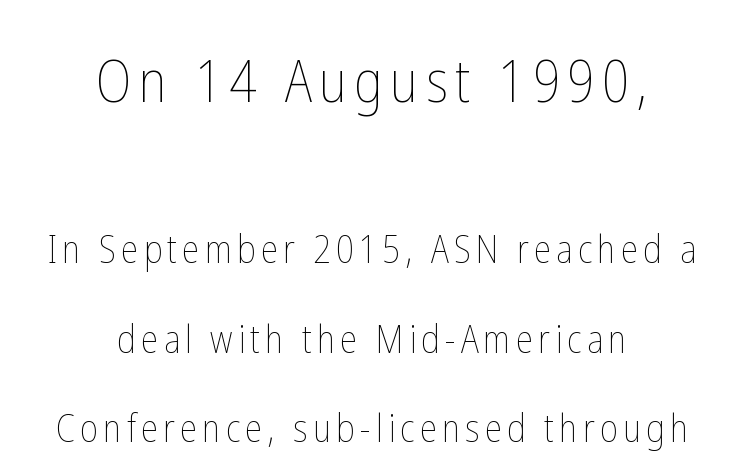
{"italic": "no", "bold": "no", "weight": "thin", "width": "condensed", "stroke_contrast": "low", "x_height": "medium", "monospaced": "no", "underline": "no", "align": "center", "line_spacing": "loose", "line_spacing_ratio": 2.3, "larger_block": "first", "size_ratio": 1.51, "glyph_px": 59}
